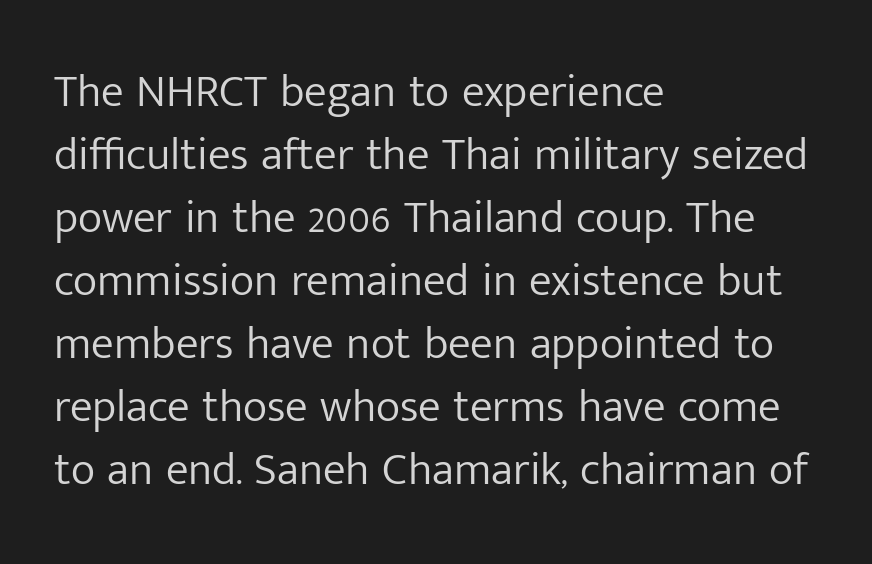
{"serif": "no", "italic": "no", "bold": "no", "weight": "light", "width": "normal", "stroke_contrast": "low", "x_height": "medium", "monospaced": "no", "underline": "no", "align": "left", "line_spacing": "normal", "line_spacing_ratio": 1.37, "letter_spacing": "normal", "letter_spacing_em": 0.0, "glyph_px": 46}
